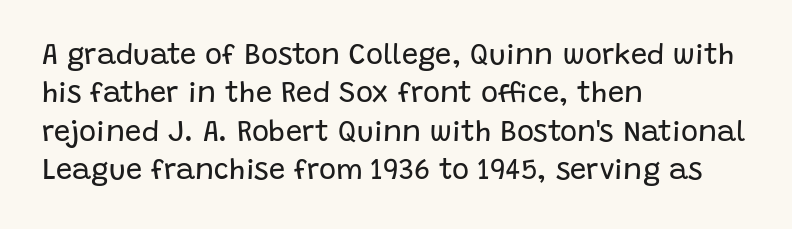
Looks like regular typesetting: each glyph gets only the width it needs. A light-to-regular cut is what we see here. These lines are set flush left with a ragged right edge. Leading: standard.
